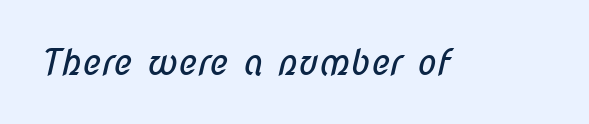
{"serif": "no", "bold": "no", "weight": "regular", "width": "condensed", "stroke_contrast": "low", "x_height": "medium", "monospaced": "no", "underline": "no", "letter_spacing": "normal", "letter_spacing_em": 0.0, "glyph_px": 36}
